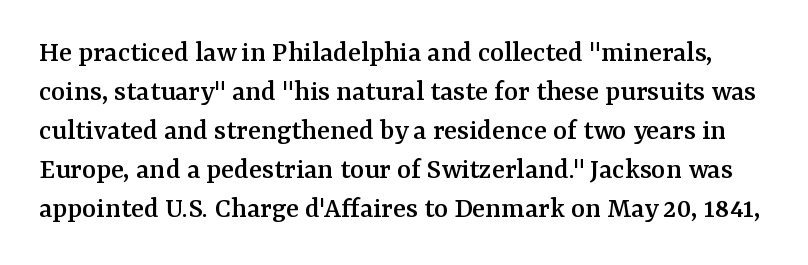
There is no visible air inserted between adjacent glyphs. Stroke terminals: seriffed. The foot of each line stays bare and open. The lines sit at an ordinary, default distance from one another.
